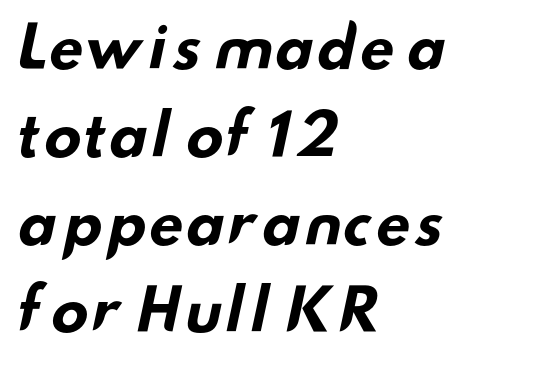
Looks like regular typesetting: each glyph gets only the width it needs. One-word summary of the alignment: left. Grotesque or geometric, the face here clearly has no serifs. The lines sit at an ordinary, default distance from one another. Strokes here are thick enough to call this a true bold. Any mark beneath the type? The region is blank.
